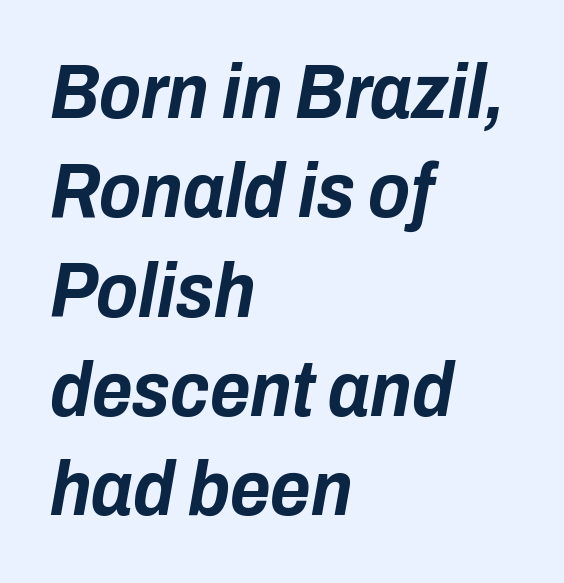
The image shows 77 px bold, condensed type, italic (leaning right); set left-aligned, normal line spacing (1.29x), normal letter spacing, not underlined; low stroke contrast and a medium x-height.
